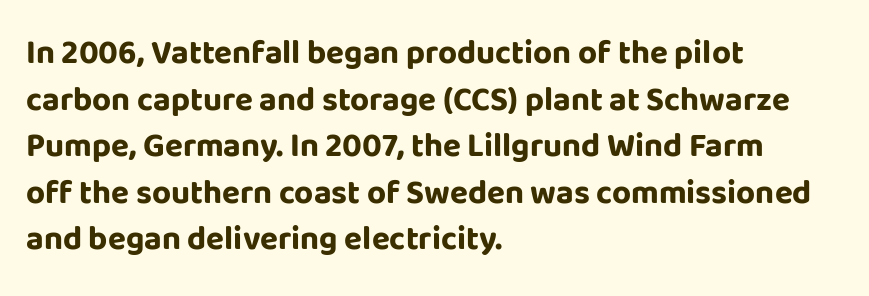
The image shows 33 px bold sans-serif type, upright; set left-aligned, normal line spacing (1.41x), normal letter spacing, not underlined; low stroke contrast and a large x-height.
